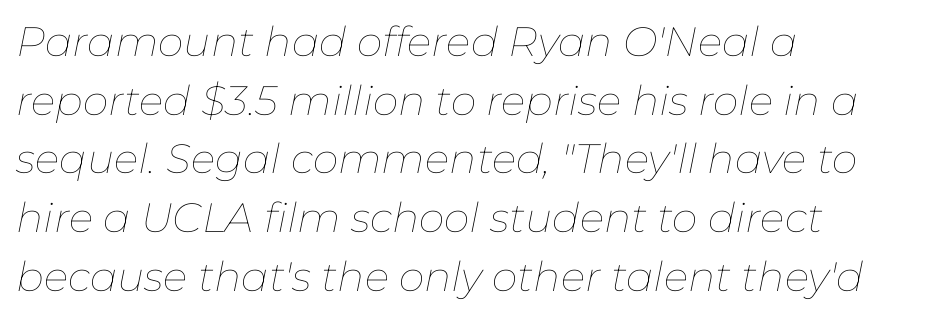
How are the letters spaced? Ordinarily, with no added tracking. Horizontally, the lines are justified to the leading edge only. The face used here has a pronounced slope to its letters. This sample keeps an unexceptional amount of space between lines. Weight class: somewhere from thin through regular.
